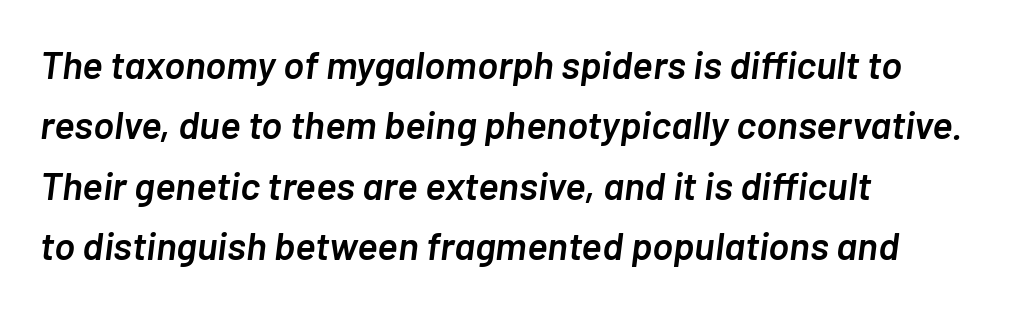
Q: Is the text bold? A: Semi-bold.
Q: Is the text italic (slanted)? A: Yes, it leans right by about 7 degrees.
Q: Is the text underlined? A: No.
Q: How is the paragraph aligned? A: Left-aligned.
Q: Is the spacing between letters normal or unusually wide? A: Normal.
Q: Is the spacing between lines tight, normal or loose? A: Normal.
Q: Width (condensed, normal, or wide)? A: Normal.
Q: Stroke contrast? A: Low.
Q: x-height? A: Medium.
Q: Monospaced? A: No.
